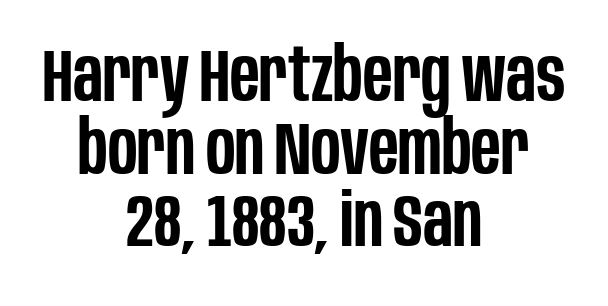
{"serif": "no", "italic": "no", "bold": "semi", "weight": "semibold", "width": "condensed", "stroke_contrast": "low", "x_height": "large", "monospaced": "no", "underline": "no", "align": "center", "line_spacing": "tight", "line_spacing_ratio": 0.97, "letter_spacing": "normal", "letter_spacing_em": 0.0, "glyph_px": 75}
